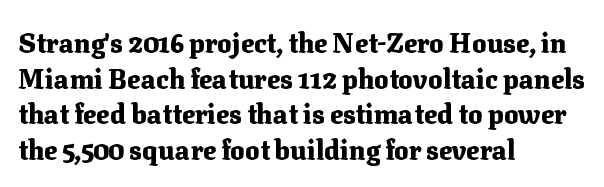
The image shows 27 px bold type, upright; set left-aligned, normal line spacing (1.32x), normal letter spacing, not underlined.
